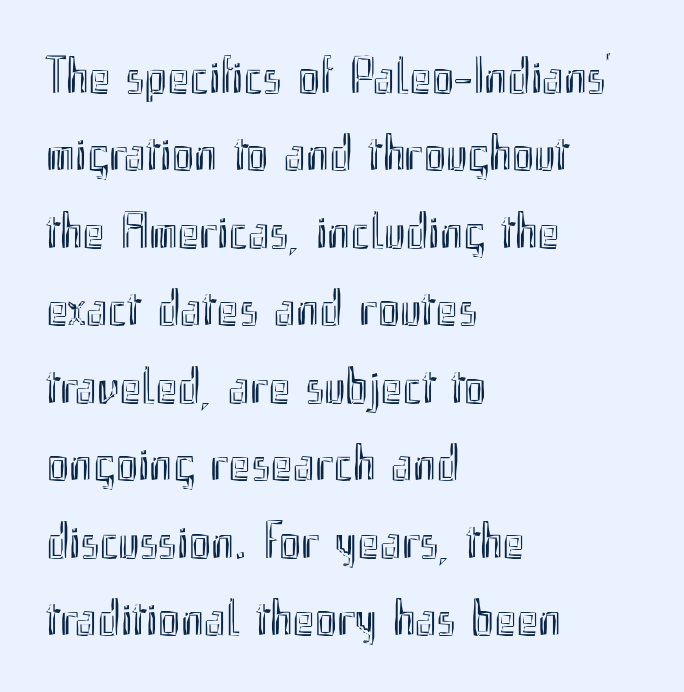
{"italic": "no", "width": "condensed", "x_height": "small", "monospaced": "no", "underline": "no", "align": "left", "line_spacing": "normal", "line_spacing_ratio": 1.49, "letter_spacing": "normal", "letter_spacing_em": 0.0, "glyph_px": 52}
